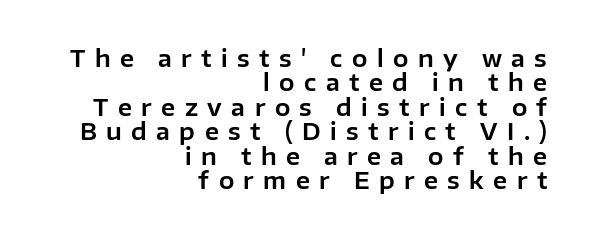
Q: Is the text italic (slanted)? A: No, it is upright.
Q: Is the text underlined? A: No.
Q: How is the paragraph aligned? A: Right-aligned.
Q: Is the spacing between letters normal or unusually wide? A: Unusually wide.
Q: Is the spacing between lines tight, normal or loose? A: Tight.
